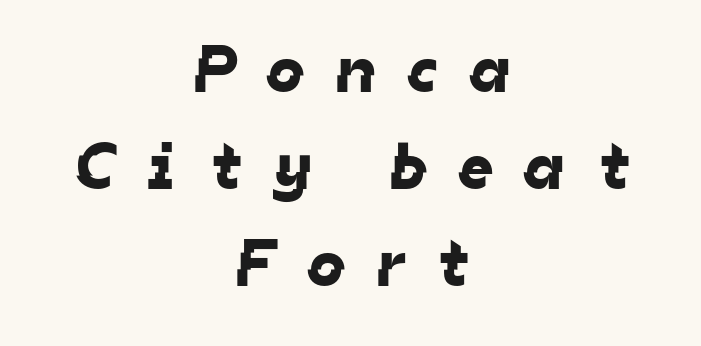
{"serif": "no", "width": "normal", "stroke_contrast": "low", "x_height": "medium", "monospaced": "no", "underline": "no", "align": "center", "line_spacing": "normal", "line_spacing_ratio": 1.45, "letter_spacing": "wide", "letter_spacing_em": 0.48, "glyph_px": 67}
